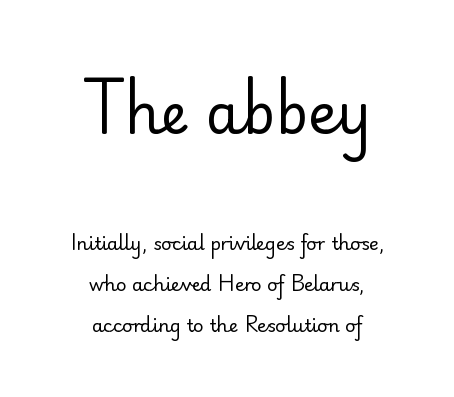
Q: Is the text bold? A: No.
Q: Is the text italic (slanted)? A: No, it is upright.
Q: Is the typeface a serif or a sans-serif typeface? A: Sans-serif.
Q: Is the text underlined? A: No.
Q: How is the paragraph aligned? A: Centered.
Q: Is the spacing between letters normal or unusually wide? A: Normal.
Q: Is the spacing between lines tight, normal or loose? A: Loose.
Q: Which block of text is set in a larger size, the first (top) or the second (bottom)? A: The first (top) one.
Q: Width (condensed, normal, or wide)? A: Normal.
Q: Stroke contrast? A: Low.
Q: x-height? A: Small.
Q: Monospaced? A: No.
